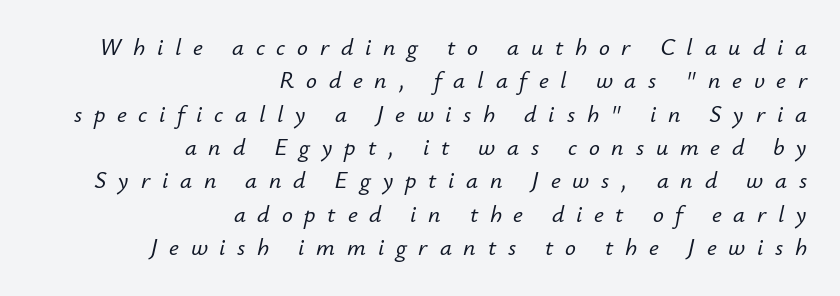
Q: Is the text italic (slanted)? A: Yes, it leans right by about 12 degrees.
Q: Is the text underlined? A: No.
Q: How is the paragraph aligned? A: Right-aligned.
Q: Is the spacing between letters normal or unusually wide? A: Unusually wide.
Q: Is the spacing between lines tight, normal or loose? A: Normal.
